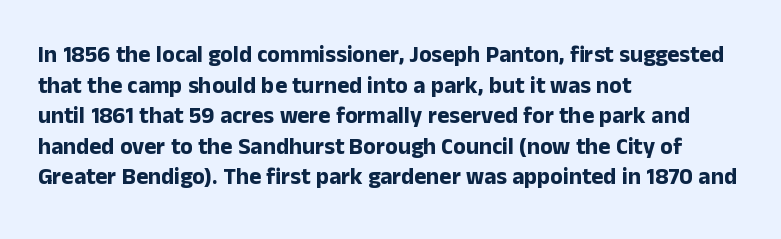
The image shows 23 px bold type, upright; set left-aligned, normal line spacing (1.33x), normal letter spacing, not underlined.
